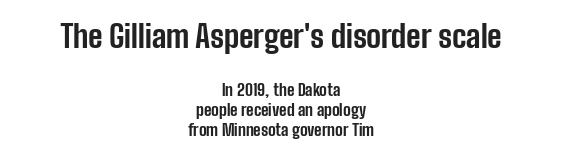
{"serif": "no", "italic": "no", "bold": "yes", "weight": "bold", "width": "condensed", "stroke_contrast": "low", "x_height": "medium", "monospaced": "no", "underline": "no", "align": "center", "line_spacing_ratio": 1.24, "letter_spacing": "normal", "letter_spacing_em": 0.0, "larger_block": "first", "size_ratio": 1.94, "glyph_px": 31}
